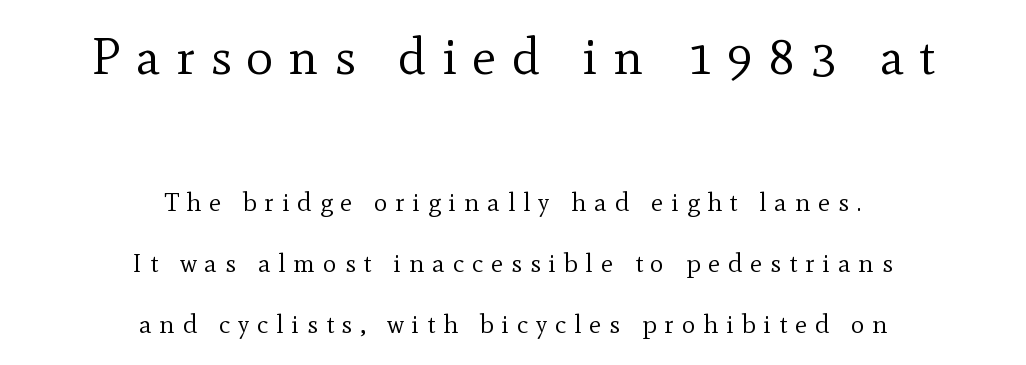
{"serif": "yes", "italic": "no", "bold": "no", "weight": "regular", "width": "normal", "x_height": "small", "monospaced": "no", "underline": "no", "align": "center", "line_spacing": "loose", "line_spacing_ratio": 2.35, "letter_spacing": "wide", "letter_spacing_em": 0.3, "larger_block": "first", "size_ratio": 1.96, "glyph_px": 51}
